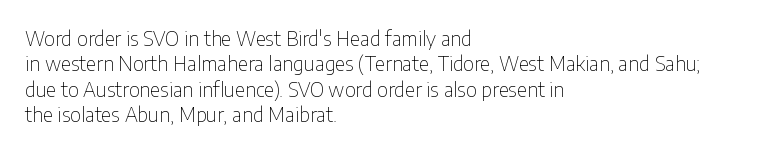
Q: Is the text bold? A: No.
Q: Is the text italic (slanted)? A: No, it is upright.
Q: Is the text underlined? A: No.
Q: How is the paragraph aligned? A: Left-aligned.
Q: Is the spacing between letters normal or unusually wide? A: Normal.
Q: Is the spacing between lines tight, normal or loose? A: Normal.
